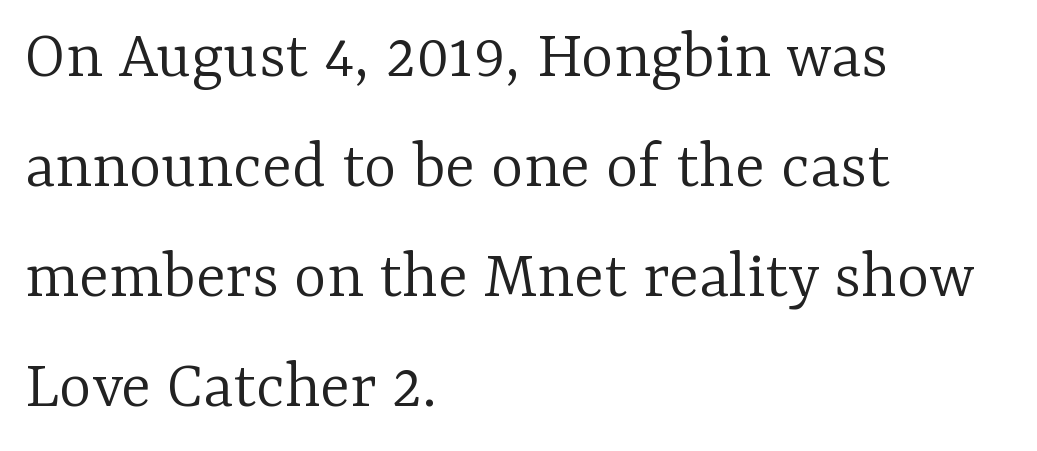
Q: Is the text bold? A: No.
Q: Is the text italic (slanted)? A: No, it is upright.
Q: Is the typeface a serif or a sans-serif typeface? A: Serif.
Q: Is the text underlined? A: No.
Q: How is the paragraph aligned? A: Left-aligned.
Q: Is the spacing between letters normal or unusually wide? A: Normal.
Q: Is the spacing between lines tight, normal or loose? A: Normal.
Q: Width (condensed, normal, or wide)? A: Normal.
Q: Stroke contrast? A: Low.
Q: x-height? A: Medium.
Q: Monospaced? A: No.
